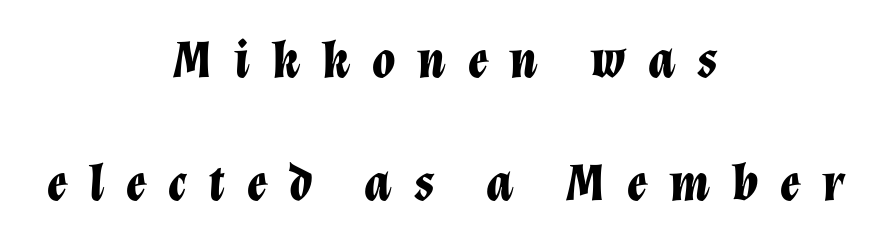
Q: Is the text bold? A: Yes.
Q: Is the text italic (slanted)? A: Yes, it leans right by about 12 degrees.
Q: Is the text underlined? A: No.
Q: How is the paragraph aligned? A: Centered.
Q: Is the spacing between letters normal or unusually wide? A: Unusually wide.
Q: Is the spacing between lines tight, normal or loose? A: Loose.
Q: Width (condensed, normal, or wide)? A: Normal.
Q: Stroke contrast? A: Low.
Q: x-height? A: Medium.
Q: Monospaced? A: No.
